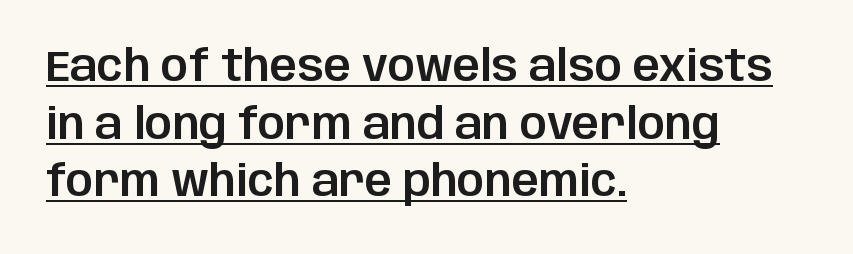
The image shows 43 px sans-serif type, upright; set left-aligned, normal line spacing (1.34x), normal letter spacing, underlined; low stroke contrast and a large x-height.
